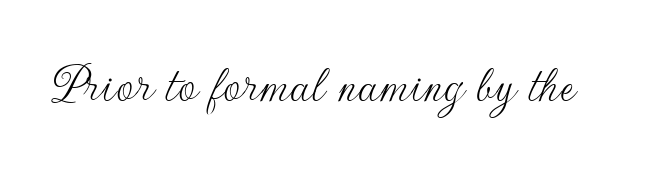
{"serif": "no", "bold": "no", "weight": "thin", "width": "normal", "stroke_contrast": "low", "x_height": "small", "monospaced": "no", "underline": "no", "letter_spacing": "normal", "letter_spacing_em": 0.0, "glyph_px": 55}
